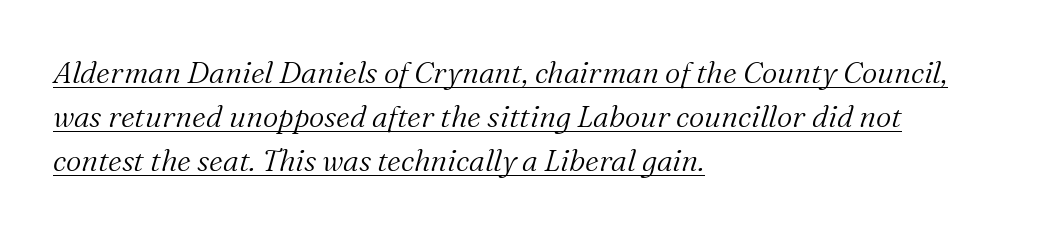
Q: Is the text bold? A: No.
Q: Is the text italic (slanted)? A: Yes, it leans right by about 16 degrees.
Q: Is the typeface a serif or a sans-serif typeface? A: Serif.
Q: Is the text underlined? A: Yes.
Q: How is the paragraph aligned? A: Left-aligned.
Q: Is the spacing between letters normal or unusually wide? A: Normal.
Q: Is the spacing between lines tight, normal or loose? A: Normal.
Q: Width (condensed, normal, or wide)? A: Normal.
Q: Stroke contrast? A: Medium.
Q: x-height? A: Medium.
Q: Monospaced? A: No.
